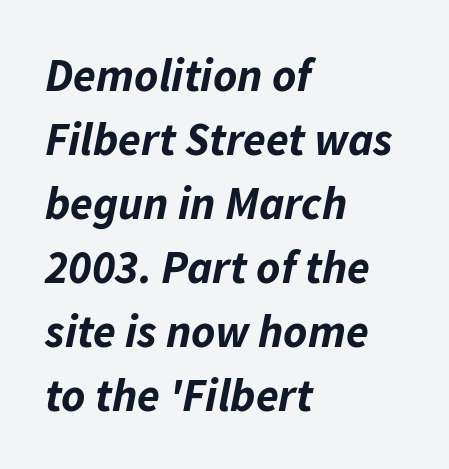
Q: Is the text bold? A: Yes.
Q: Is the text italic (slanted)? A: Yes, it leans right by about 11 degrees.
Q: Is the text underlined? A: No.
Q: How is the paragraph aligned? A: Left-aligned.
Q: Is the spacing between letters normal or unusually wide? A: Normal.
Q: Is the spacing between lines tight, normal or loose? A: Normal.
Q: Width (condensed, normal, or wide)? A: Normal.
Q: Stroke contrast? A: Low.
Q: x-height? A: Medium.
Q: Monospaced? A: No.
